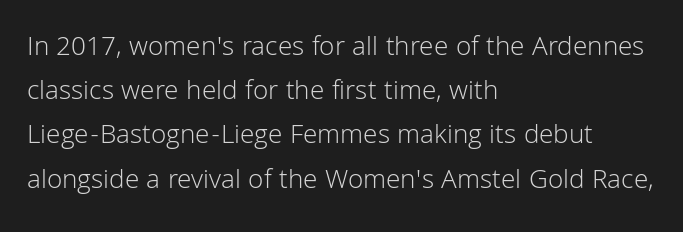
The image shows 28 px light sans-serif type, upright; set left-aligned, normal line spacing (1.58x), normal letter spacing, not underlined; low stroke contrast and a medium x-height.
